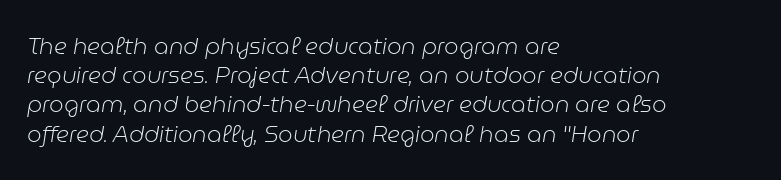
Q: Is the text bold? A: No.
Q: Is the text italic (slanted)? A: Yes, it leans right by about 9 degrees.
Q: Is the text underlined? A: No.
Q: How is the paragraph aligned? A: Left-aligned.
Q: Is the spacing between letters normal or unusually wide? A: Normal.
Q: Is the spacing between lines tight, normal or loose? A: Normal.
